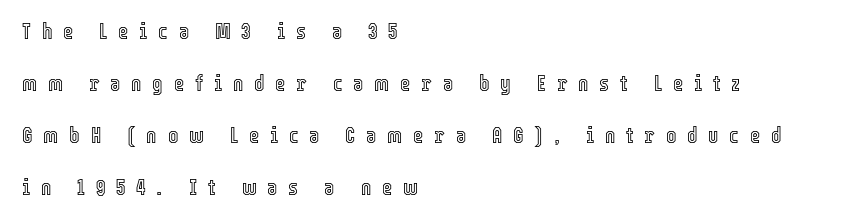
{"italic": "no", "underline": "no", "align": "left", "line_spacing": "loose", "line_spacing_ratio": 2.36, "letter_spacing": "wide", "letter_spacing_em": 0.49, "glyph_px": 22}
